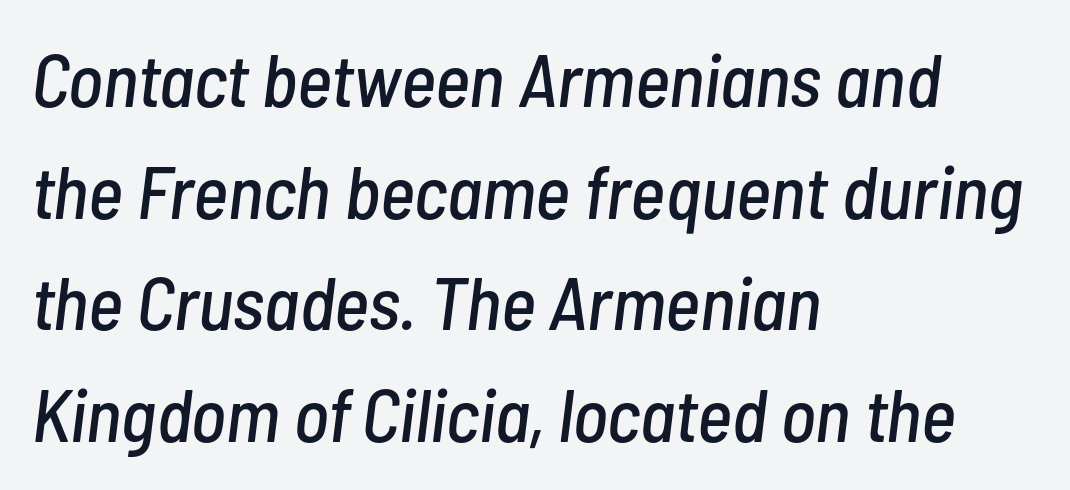
The image shows 75 px condensed type, italic (leaning right); set left-aligned, normal line spacing (1.49x), normal letter spacing, not underlined; low stroke contrast and a medium x-height.
